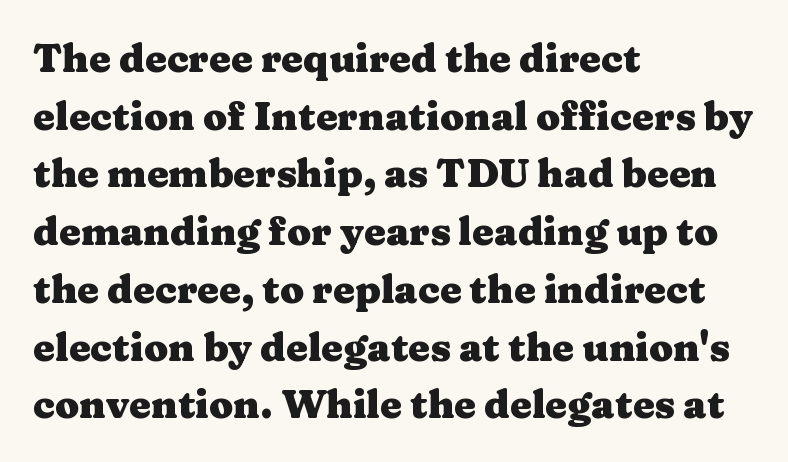
{"serif": "yes", "italic": "no", "bold": "yes", "weight": "heavy", "width": "wide", "stroke_contrast": "medium", "x_height": "medium", "monospaced": "no", "underline": "no", "align": "left", "line_spacing": "normal", "line_spacing_ratio": 1.48, "letter_spacing": "normal", "letter_spacing_em": 0.0, "glyph_px": 39}
